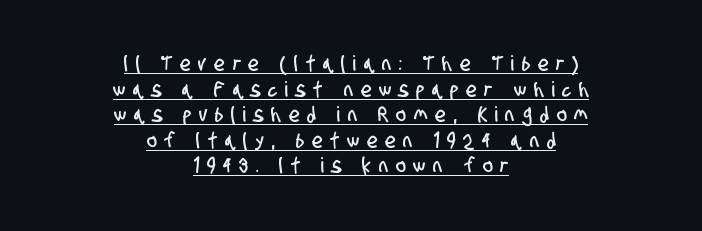
{"underline": "yes", "align": "center", "line_spacing_ratio": 1.22, "letter_spacing": "wide", "letter_spacing_em": 0.38, "glyph_px": 21}
